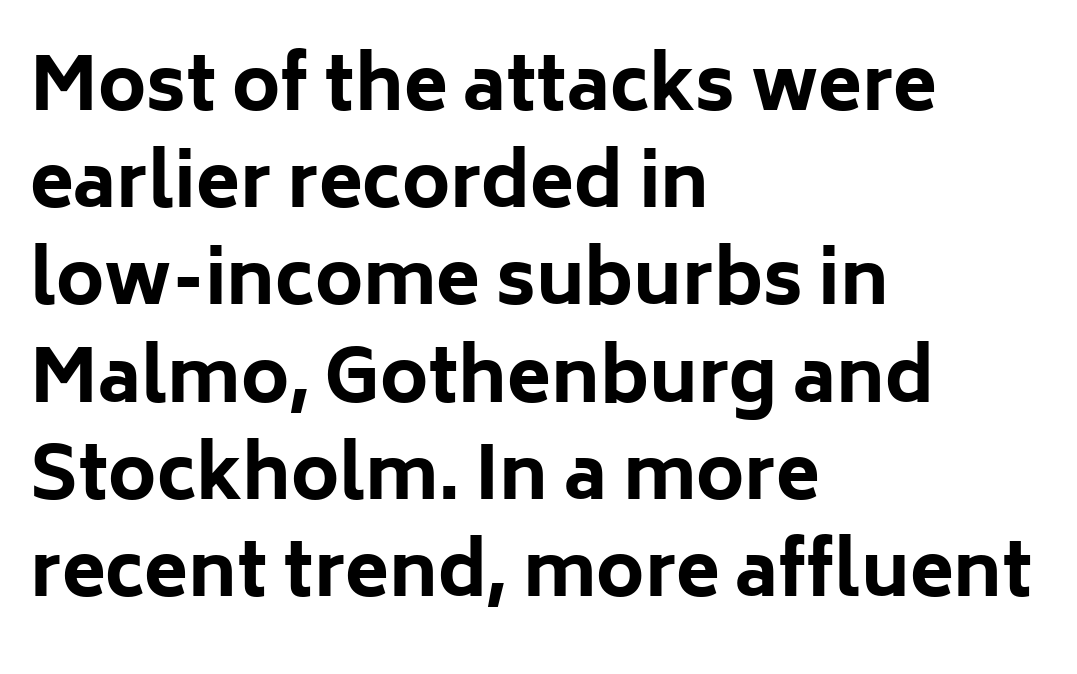
The image shows 72 px bold sans-serif type, upright; set left-aligned, normal line spacing (1.35x), normal letter spacing, not underlined; low stroke contrast and a medium x-height.
